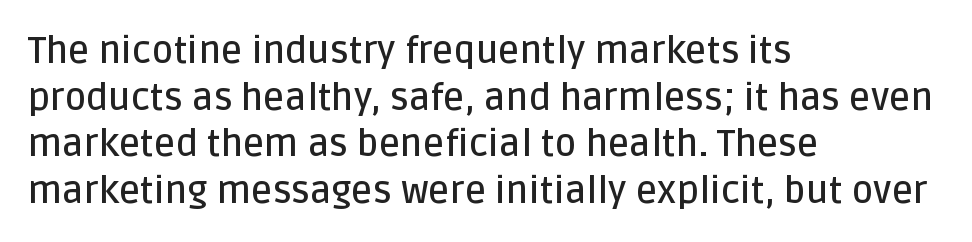
Q: Is the text bold? A: Semi-bold.
Q: Is the text italic (slanted)? A: No, it is upright.
Q: Is the typeface a serif or a sans-serif typeface? A: Sans-serif.
Q: Is the text underlined? A: No.
Q: How is the paragraph aligned? A: Left-aligned.
Q: Is the spacing between letters normal or unusually wide? A: Normal.
Q: Is the spacing between lines tight, normal or loose? A: Normal.
Q: Width (condensed, normal, or wide)? A: Normal.
Q: Stroke contrast? A: Low.
Q: x-height? A: Large.
Q: Monospaced? A: No.
